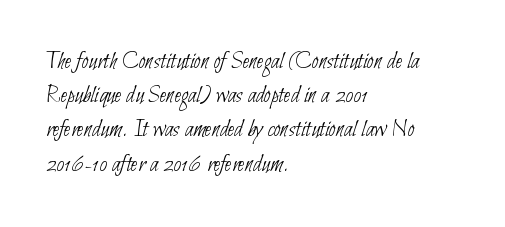
A clean baseline with only descenders dipping below it. Counters stay open thanks to moderate or lighter strokes. Words appear dense and cohesive because spacing is normal. Quick note: interline space is typical. Alignment: flush left.
